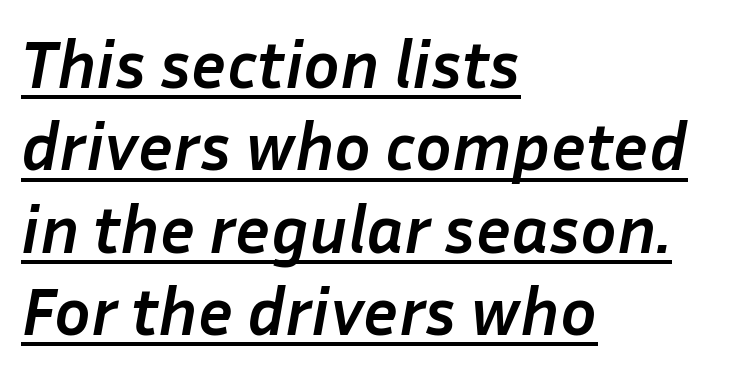
The passage shown is typed in a proportional face where columns would drift. Quick note: underline on. The face used here is rendered with its standard letterfit. The face used here has the dense, thick strokes of a bold. Alignment: flush left.
